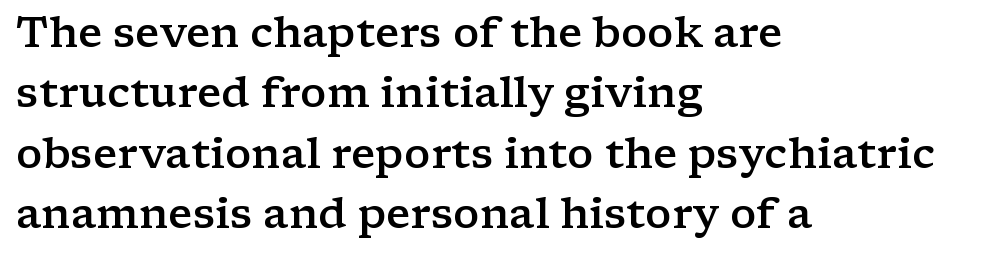
Reading down the block, your eye returns to a fixed left position each line. The lettering holds an erect, upright posture throughout. The designer went with a serif here, giving each stem small feet. A typesetter would call this proportional, since set widths differ per character.
